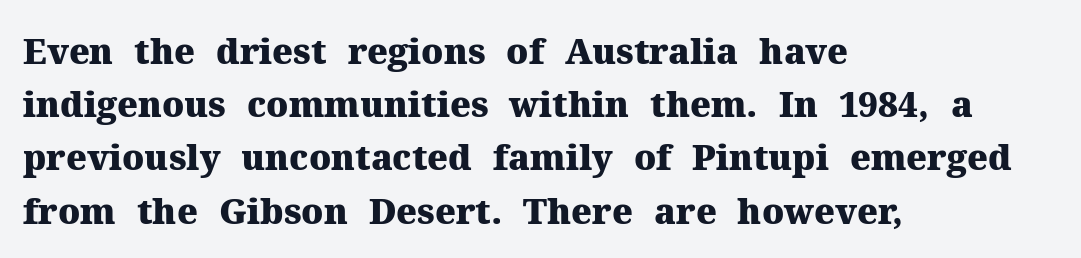
{"serif": "yes", "italic": "no", "bold": "yes", "weight": "heavy", "width": "normal", "stroke_contrast": "medium", "x_height": "medium", "monospaced": "no", "underline": "no", "align": "left", "line_spacing": "normal", "line_spacing_ratio": 1.52, "letter_spacing": "normal", "letter_spacing_em": 0.0, "glyph_px": 35}
